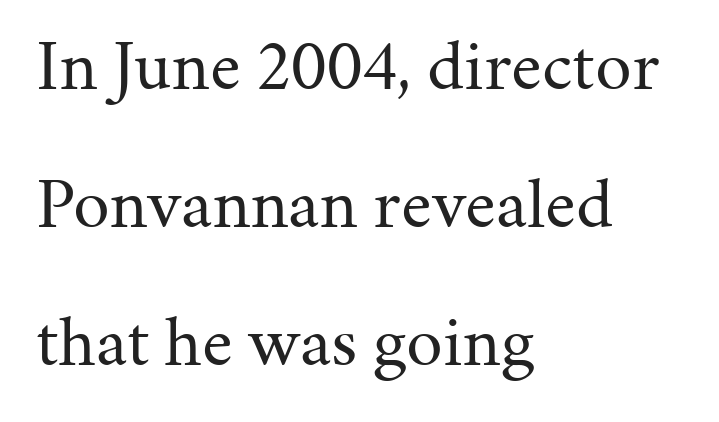
Underlining? Definitely not there. Caption: standard tracking, unaltered. Typographically, this falls in the serif category. The strokes are not fattened; the text isn't bold. Every stem runs plumb, perpendicular to the baseline. One-word summary of the alignment: left.
